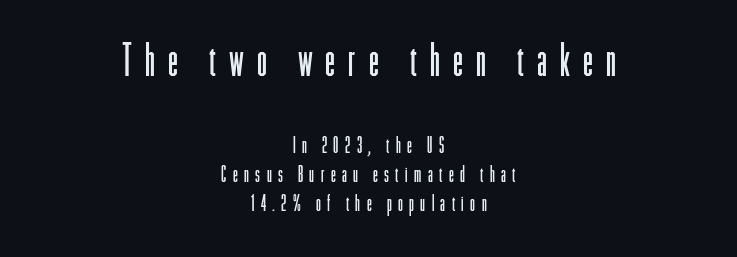
Each line is balanced around a shared central axis. Words appear elongated and porous because spacing is wide. Is this a heavy cut? Hardly; it is regular or lighter. A typesetter would call this proportional, since set widths differ per character. This rendering employs a face without finishing strokes, i.e., a sans-serif. The earlier block is typeset at a bigger size than the later block.
